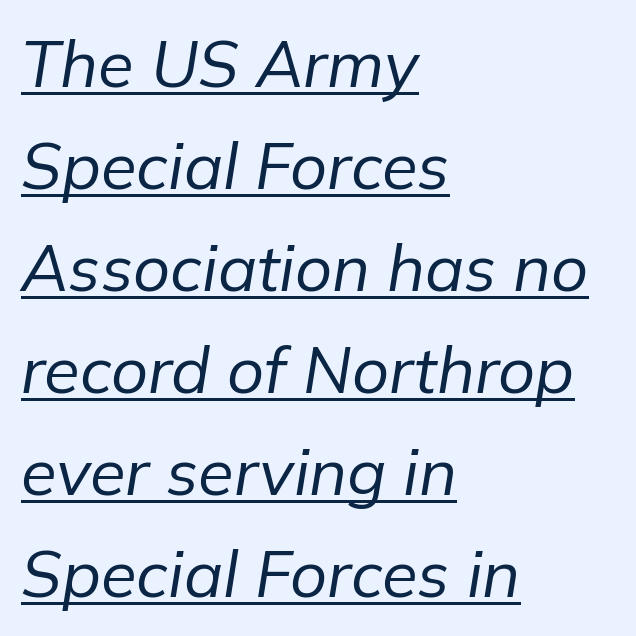
The designer left line spacing at the default. Weight: regular or lighter. Here the glyphs are tracked normally, forming tight word shapes. Reading down the block, your eye returns to a fixed left position each line.
